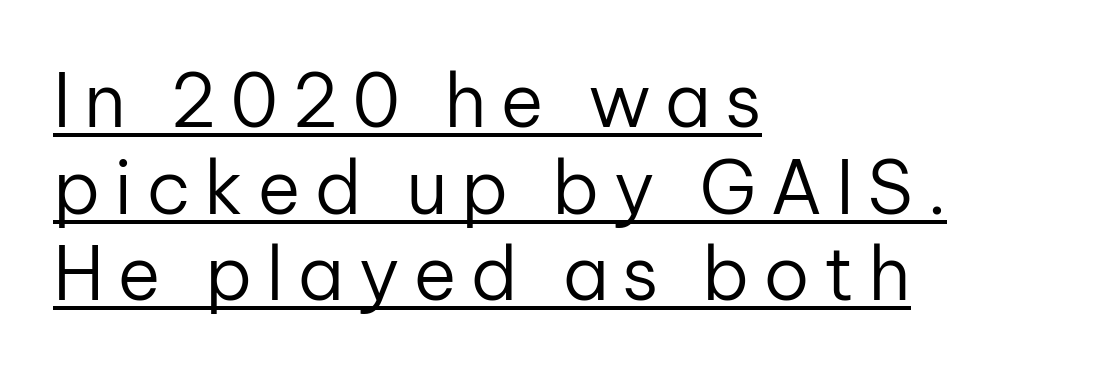
This sample has the flowing, uneven cadence of proportional lettering. Posture: upright roman. The compositor pushed each line to the left boundary. The designer went with a sans here, leaving each stem footless.
